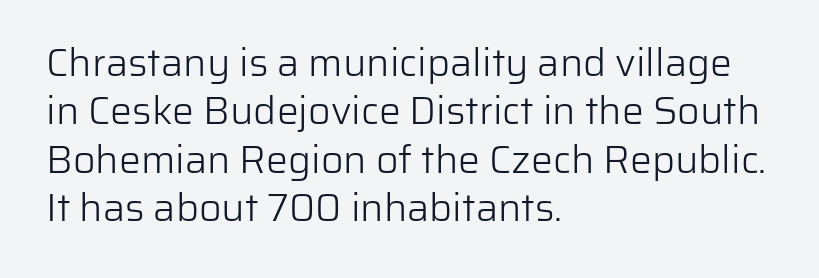
{"serif": "no", "italic": "no", "bold": "no", "weight": "light", "width": "normal", "stroke_contrast": "low", "x_height": "medium", "monospaced": "no", "underline": "no", "align": "left", "line_spacing_ratio": 1.24, "letter_spacing": "normal", "letter_spacing_em": 0.0, "glyph_px": 39}
